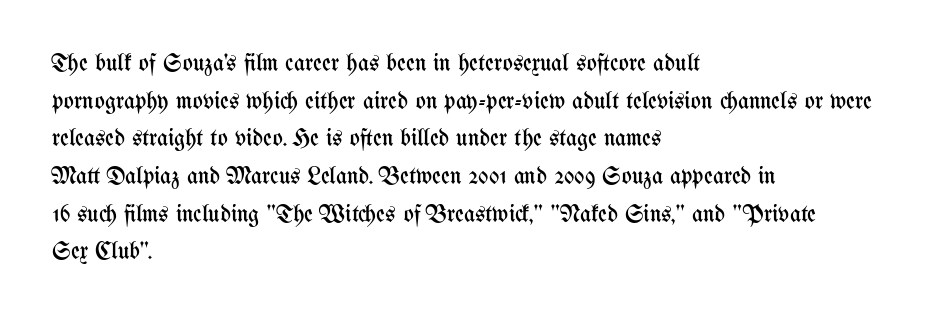
{"italic": "no", "bold": "no", "underline": "no", "align": "left", "line_spacing": "normal", "line_spacing_ratio": 1.57, "letter_spacing": "normal", "letter_spacing_em": 0.0, "glyph_px": 24}
